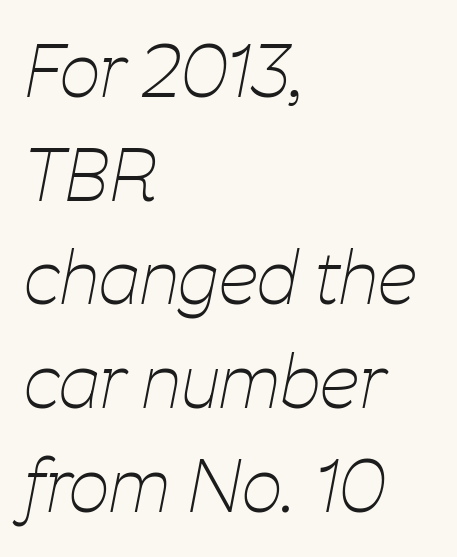
Glance below the letters and you will spot only blank space. Honestly, the letter spacing is just normal — you wouldn't notice it. Each new line begins a customary step beneath the previous one. The typesetter chose a ragged-right arrangement here. Italic? Definitely — the glyphs are oblique. The letters advance in unequal steps, a hallmark of proportional type.
